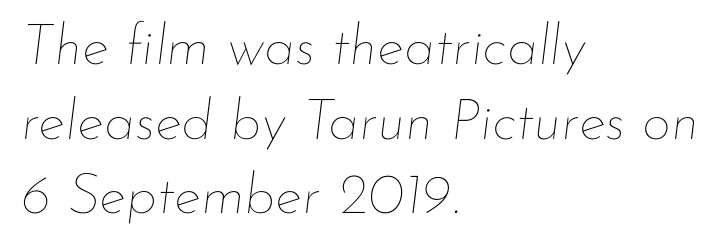
The baseline area is clear. The text block is weighted toward the left margin, trailing off unevenly rightward. Is this a fixed-width face? No — the glyphs have proportional, varying widths. Yep, that's italic — everything's leaning. The weight would be labelled regular, book, light, or lighter still.
